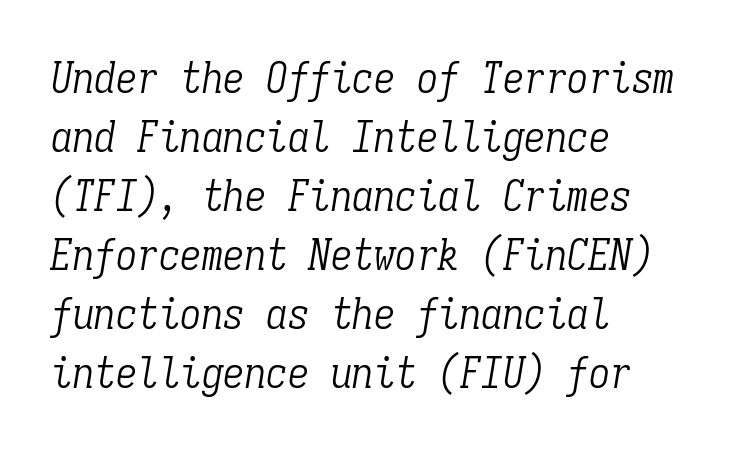
{"serif": "yes", "italic": "yes", "lean": "right", "slant_degrees": 9, "bold": "no", "weight": "light", "width": "condensed", "stroke_contrast": "low", "x_height": "medium", "monospaced": "yes", "underline": "no", "align": "left", "line_spacing": "normal", "line_spacing_ratio": 1.37, "letter_spacing": "normal", "letter_spacing_em": 0.0, "glyph_px": 43}
